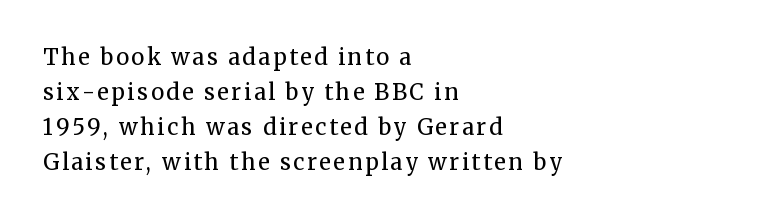
Check under the words: just untouched page. Every character sits straight up, as roman type does. The typesetter chose a ragged-right arrangement here. No chunkiness to these letters — they're not bold. Successive baselines arrive at the customary interval.
